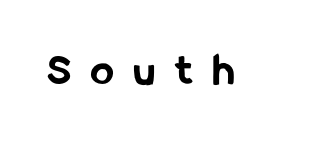
It's the straight-up-and-down kind of type. Strokes here are thick enough to call this a true bold. The rendering uses natural spacing where letterforms have individual widths. No feet cap the strokes, marking this as sans-serif type. This rendering features lettering with no underline.
